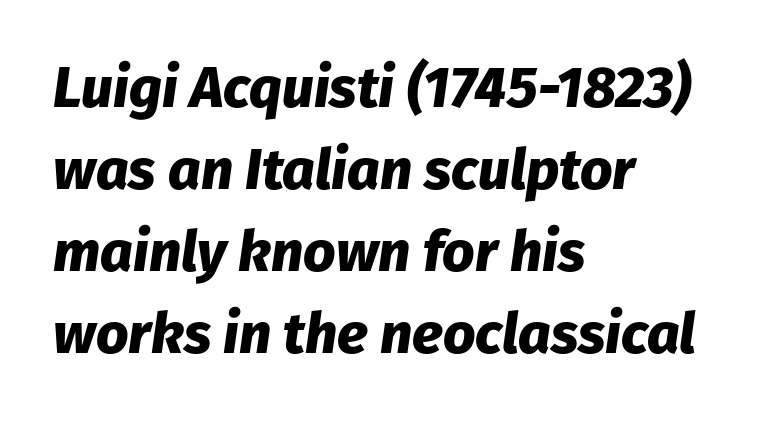
Q: Is the text bold? A: Yes.
Q: Is the text italic (slanted)? A: Yes, it leans right by about 8 degrees.
Q: Is the text underlined? A: No.
Q: How is the paragraph aligned? A: Left-aligned.
Q: Is the spacing between letters normal or unusually wide? A: Normal.
Q: Is the spacing between lines tight, normal or loose? A: Normal.
Q: Width (condensed, normal, or wide)? A: Normal.
Q: Stroke contrast? A: Low.
Q: x-height? A: Medium.
Q: Monospaced? A: No.
